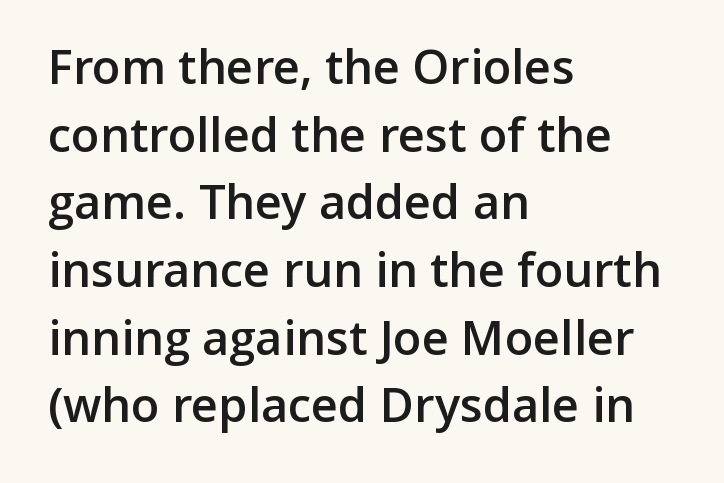
Q: Is the text bold? A: Semi-bold.
Q: Is the text italic (slanted)? A: No, it is upright.
Q: Is the typeface a serif or a sans-serif typeface? A: Sans-serif.
Q: Is the text underlined? A: No.
Q: How is the paragraph aligned? A: Left-aligned.
Q: Is the spacing between letters normal or unusually wide? A: Normal.
Q: Is the spacing between lines tight, normal or loose? A: Normal.
Q: Width (condensed, normal, or wide)? A: Normal.
Q: Stroke contrast? A: Low.
Q: x-height? A: Medium.
Q: Monospaced? A: No.
